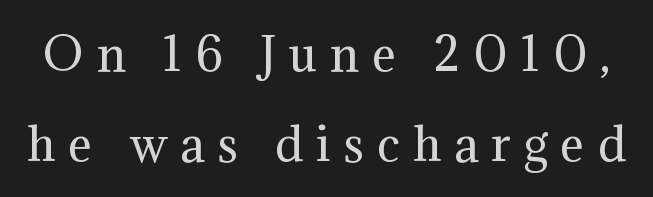
Q: Is the text bold? A: No.
Q: Is the text italic (slanted)? A: No, it is upright.
Q: Is the typeface a serif or a sans-serif typeface? A: Serif.
Q: Is the text underlined? A: No.
Q: Is the spacing between letters normal or unusually wide? A: Unusually wide.
Q: Is the spacing between lines tight, normal or loose? A: Loose.
Q: Width (condensed, normal, or wide)? A: Normal.
Q: Stroke contrast? A: Medium.
Q: x-height? A: Medium.
Q: Monospaced? A: No.
